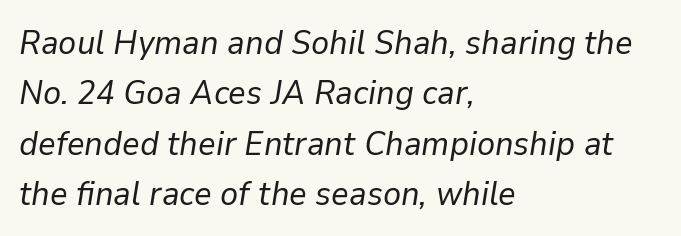
{"italic": "yes", "lean": "right", "slant_degrees": 9, "bold": "no", "weight": "regular", "width": "normal", "stroke_contrast": "low", "x_height": "medium", "monospaced": "no", "underline": "no", "align": "left", "line_spacing": "normal", "line_spacing_ratio": 1.48, "letter_spacing": "normal", "letter_spacing_em": 0.0, "glyph_px": 34}
